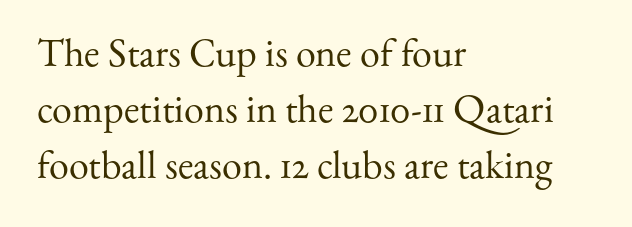
Q: Is the text bold? A: No.
Q: Is the text italic (slanted)? A: No, it is upright.
Q: Is the typeface a serif or a sans-serif typeface? A: Serif.
Q: Is the text underlined? A: No.
Q: How is the paragraph aligned? A: Left-aligned.
Q: Is the spacing between letters normal or unusually wide? A: Normal.
Q: Is the spacing between lines tight, normal or loose? A: Normal.
Q: Width (condensed, normal, or wide)? A: Normal.
Q: Stroke contrast? A: Medium.
Q: x-height? A: Small.
Q: Monospaced? A: No.
